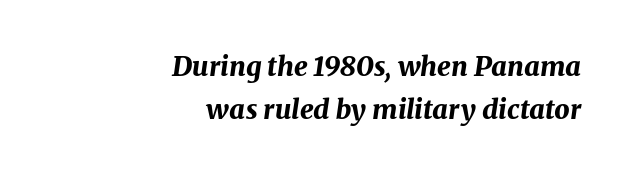
Q: Is the text bold? A: Yes.
Q: Is the text italic (slanted)? A: Yes, it leans right by about 8 degrees.
Q: Is the text underlined? A: No.
Q: How is the paragraph aligned? A: Right-aligned.
Q: Is the spacing between letters normal or unusually wide? A: Normal.
Q: Is the spacing between lines tight, normal or loose? A: Normal.
